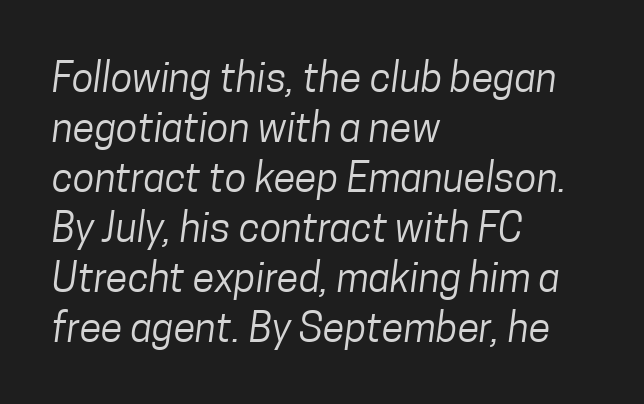
Q: Is the text bold? A: No.
Q: Is the typeface a serif or a sans-serif typeface? A: Sans-serif.
Q: Is the text underlined? A: No.
Q: How is the paragraph aligned? A: Left-aligned.
Q: Is the spacing between letters normal or unusually wide? A: Normal.
Q: Is the spacing between lines tight, normal or loose? A: Normal.
Q: Width (condensed, normal, or wide)? A: Condensed.
Q: Stroke contrast? A: Low.
Q: x-height? A: Medium.
Q: Monospaced? A: No.
